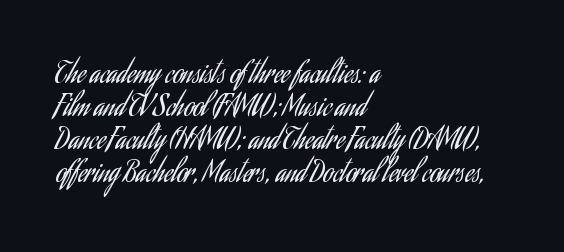
The image shows 27 px text type; set left-aligned, line spacing 1.22x, normal letter spacing, not underlined.
